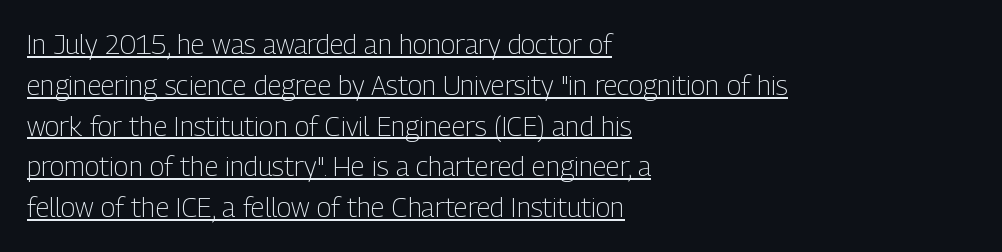
Baseline-to-baseline distance is the conventional proportion of letter height. The passage is arranged the way most books set body copy — flush left. This sample carries an underscore along the baseline area. Each stroke keeps to a modest, everyday thickness or less.
